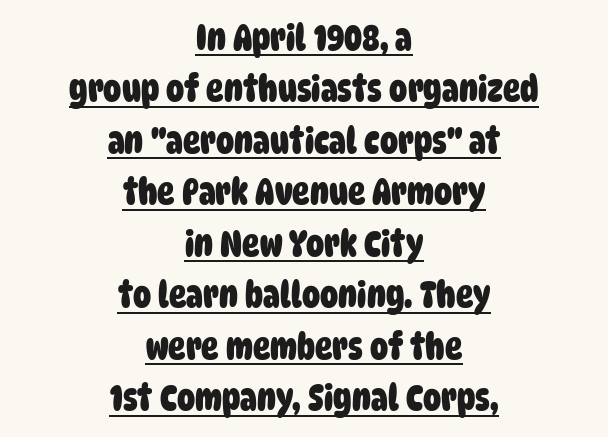
Q: Is the text bold? A: Yes.
Q: Is the typeface a serif or a sans-serif typeface? A: Sans-serif.
Q: Is the text underlined? A: Yes.
Q: How is the paragraph aligned? A: Centered.
Q: Is the spacing between letters normal or unusually wide? A: Normal.
Q: Is the spacing between lines tight, normal or loose? A: Normal.
Q: Width (condensed, normal, or wide)? A: Condensed.
Q: Stroke contrast? A: Low.
Q: x-height? A: Large.
Q: Monospaced? A: No.
